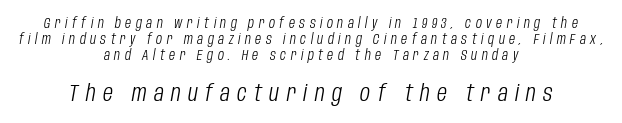
Q: Is the text bold? A: No.
Q: Is the text italic (slanted)? A: Yes, it leans right by about 10 degrees.
Q: Is the text underlined? A: No.
Q: How is the paragraph aligned? A: Centered.
Q: Is the spacing between letters normal or unusually wide? A: Unusually wide.
Q: Is the spacing between lines tight, normal or loose? A: Tight.
Q: Which block of text is set in a larger size, the first (top) or the second (bottom)? A: The second (bottom) one.
